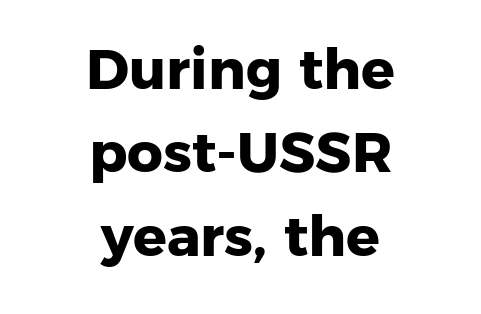
The face used here is rendered with its standard letterfit. Type without underlining. Do the characters align in a grid? No, the font is proportional. Compared with typical paragraphs, the rows here are spaced about the same. The paragraph shown floats in the horizontal middle. The sample has been set heavy, in full bold.
